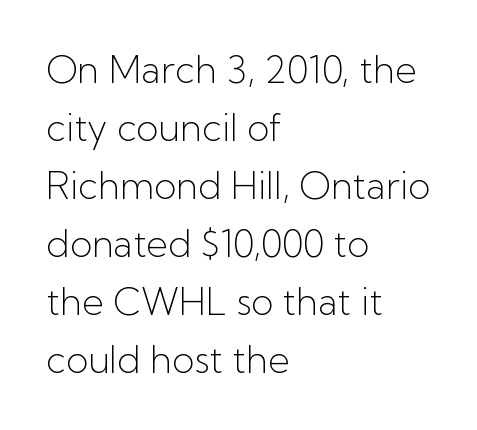
{"serif": "no", "italic": "no", "bold": "no", "weight": "light", "width": "normal", "stroke_contrast": "low", "x_height": "medium", "monospaced": "no", "underline": "no", "align": "left", "line_spacing": "normal", "line_spacing_ratio": 1.57, "letter_spacing": "normal", "letter_spacing_em": 0.0, "glyph_px": 37}
